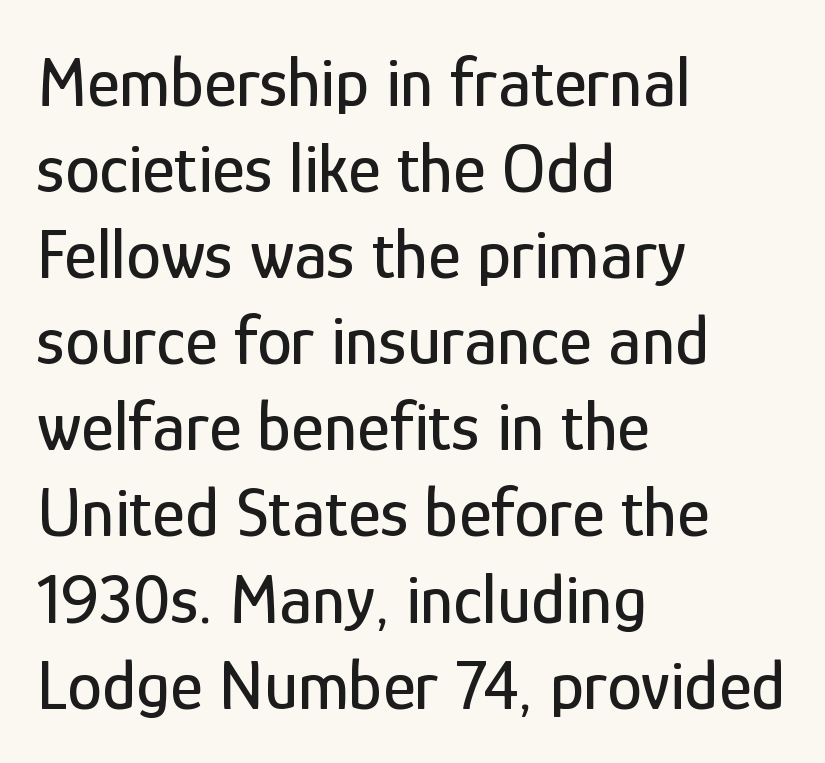
The image shows 70 px condensed sans-serif type, upright; set left-aligned, line spacing 1.23x, normal letter spacing, not underlined; low stroke contrast and a medium x-height.
